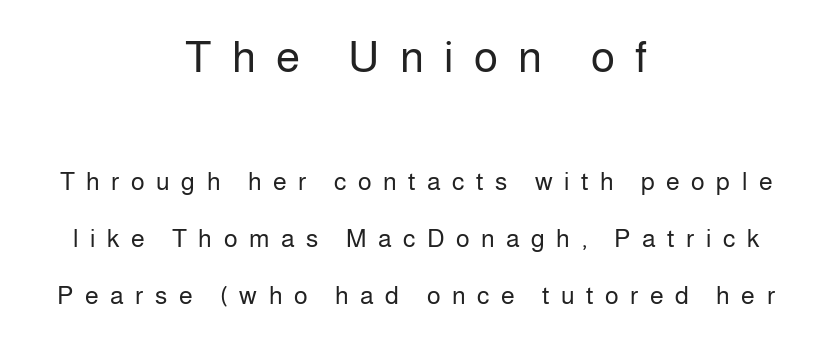
No letter is thick-stroked: the sample isn't bold. Two sizes are in play, and the larger belongs to the first block. The letters stand upright; this is a roman face. Visually the block forms a symmetrical silhouette, jagged on both flanks. These lines are rendered in a variable-pitch font.
